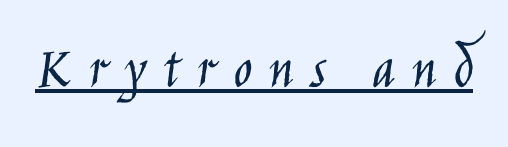
{"serif": "no", "bold": "no", "weight": "light", "width": "condensed", "stroke_contrast": "low", "x_height": "large", "monospaced": "no", "underline": "yes", "letter_spacing": "wide", "letter_spacing_em": 0.27, "glyph_px": 62}
